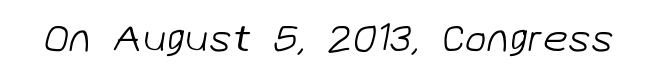
{"serif": "no", "bold": "no", "weight": "light", "width": "normal", "stroke_contrast": "low", "x_height": "medium", "monospaced": "no", "underline": "no", "letter_spacing": "normal", "letter_spacing_em": 0.0, "glyph_px": 40}
